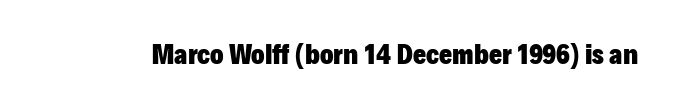
Is the type bold? Yes — the strokes are clearly thick and heavy. In terms of letterspacing, this is plain default setting. The space directly below the letters is spotless. Check where the strokes stop: nothing finishes them off — pure sans. Each letter keeps its own natural width here, so spacing adapts to shape.
